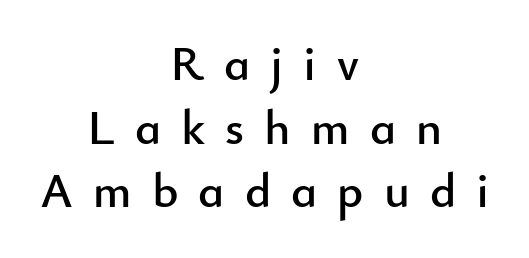
{"serif": "no", "italic": "no", "width": "normal", "stroke_contrast": "low", "x_height": "small", "monospaced": "no", "underline": "no", "align": "center", "line_spacing": "normal", "line_spacing_ratio": 1.3, "letter_spacing": "wide", "letter_spacing_em": 0.41, "glyph_px": 49}
